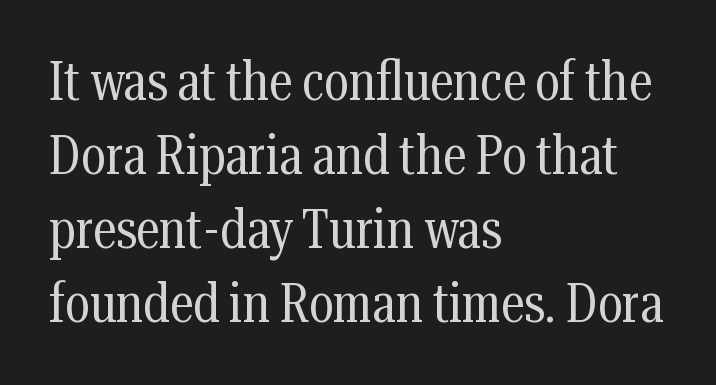
Q: Is the text bold? A: No.
Q: Is the text italic (slanted)? A: No, it is upright.
Q: Is the typeface a serif or a sans-serif typeface? A: Serif.
Q: Is the text underlined? A: No.
Q: How is the paragraph aligned? A: Left-aligned.
Q: Is the spacing between letters normal or unusually wide? A: Normal.
Q: Is the spacing between lines tight, normal or loose? A: Normal.
Q: Width (condensed, normal, or wide)? A: Condensed.
Q: Stroke contrast? A: Medium.
Q: x-height? A: Medium.
Q: Monospaced? A: No.
